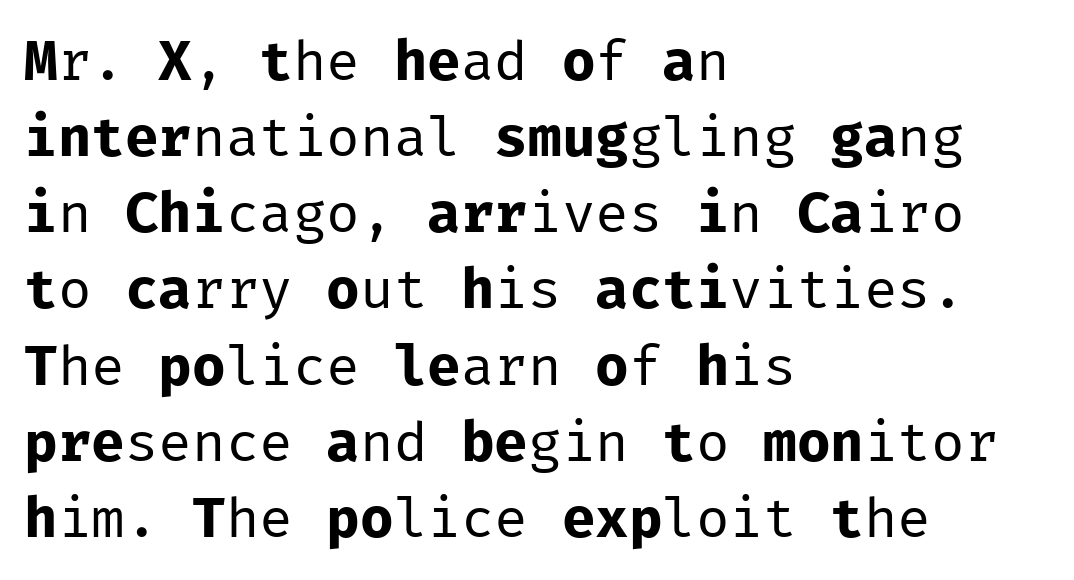
{"serif": "no", "italic": "no", "bold": "no", "weight": "regular", "width": "normal", "stroke_contrast": "low", "x_height": "medium", "monospaced": "yes", "underline": "no", "align": "left", "line_spacing": "normal", "line_spacing_ratio": 1.36, "letter_spacing": "normal", "letter_spacing_em": 0.0, "glyph_px": 56}
